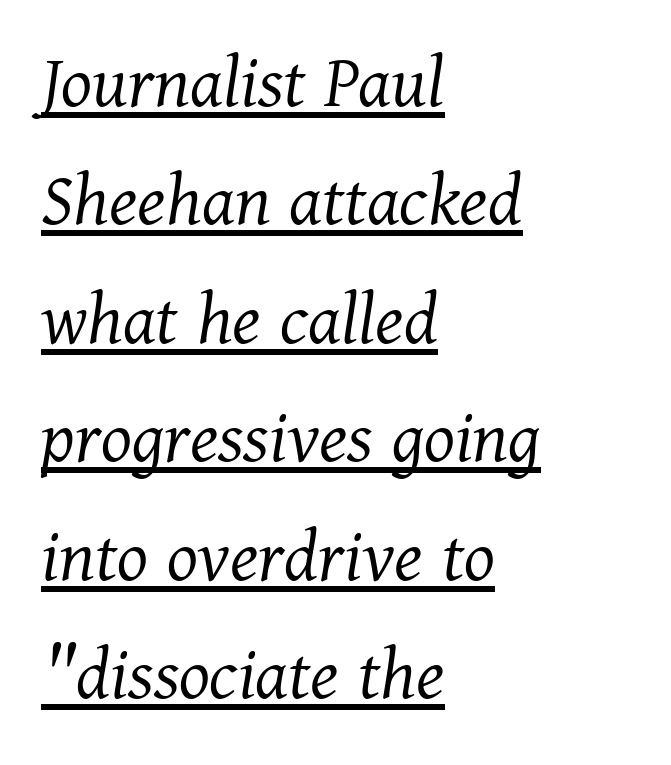
{"serif": "yes", "italic": "yes", "lean": "right", "slant_degrees": 11, "bold": "no", "weight": "light", "width": "normal", "stroke_contrast": "medium", "x_height": "medium", "monospaced": "no", "underline": "yes", "align": "left", "line_spacing": "normal", "line_spacing_ratio": 1.5, "letter_spacing": "normal", "letter_spacing_em": 0.0, "glyph_px": 79}
